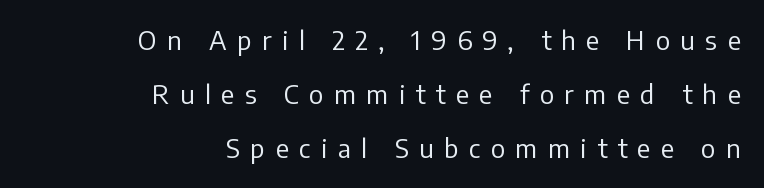
The image shows 26 px text type, upright; set right-aligned, loose line spacing (2.08x), unusually wide letter spacing (+0.4 em), not underlined.
